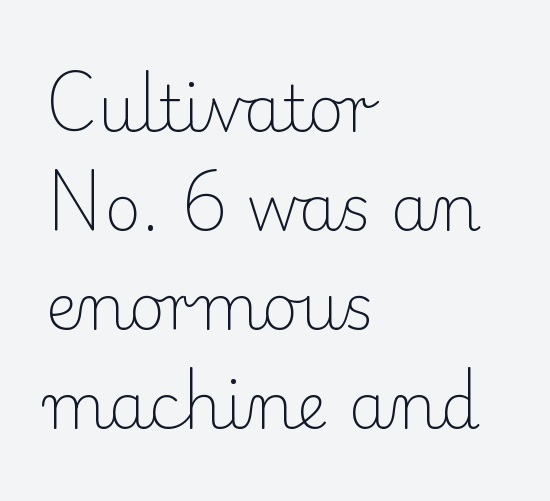
The image shows 63 px light serif type, upright; set left-aligned, normal line spacing (1.57x), normal letter spacing, not underlined; low stroke contrast and a small x-height.
